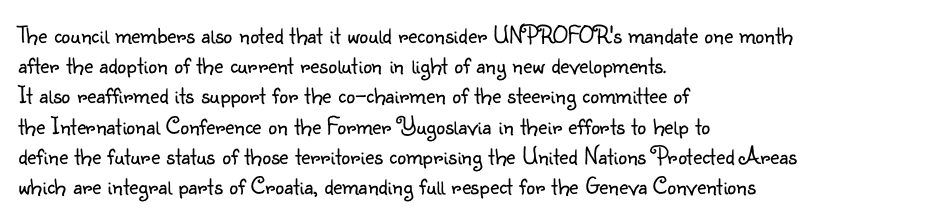
{"italic": "no", "bold": "no", "underline": "no", "align": "left", "line_spacing_ratio": 1.21, "letter_spacing": "normal", "letter_spacing_em": 0.0, "glyph_px": 25}
